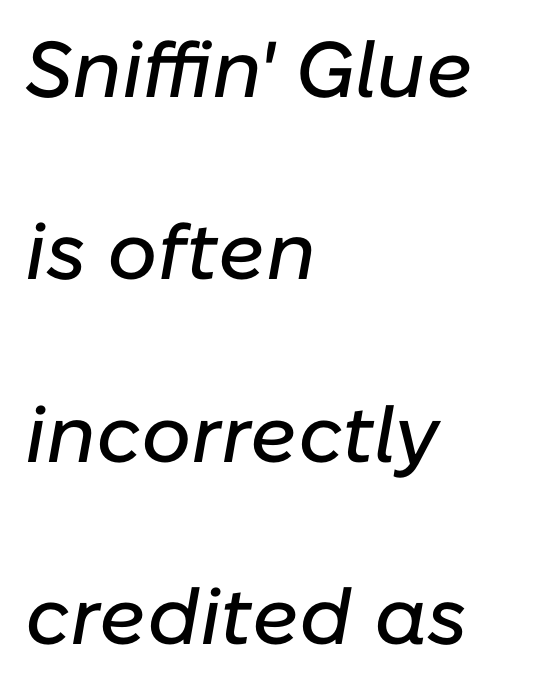
The image shows 79 px text type, italic (leaning right); set left-aligned, loose line spacing (2.31x), normal letter spacing, not underlined; low stroke contrast and a medium x-height.
